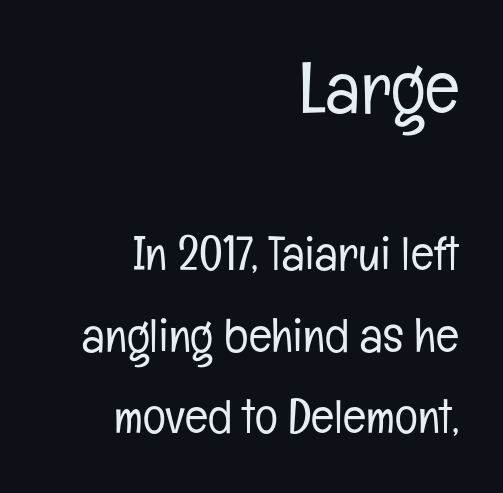
{"serif": "no", "italic": "no", "bold": "no", "weight": "light", "width": "condensed", "stroke_contrast": "low", "x_height": "medium", "monospaced": "no", "underline": "no", "align": "right", "line_spacing": "normal", "line_spacing_ratio": 1.7, "letter_spacing": "normal", "letter_spacing_em": 0.0, "larger_block": "first", "size_ratio": 1.5, "glyph_px": 72}
